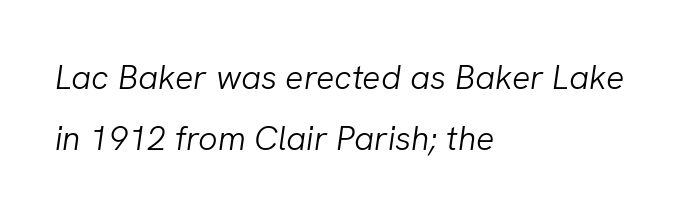
A clean baseline with only descenders dipping below it. No chunkiness to these letters — they're not bold. This sample uses an oblique cut, with every glyph tilted off the vertical. Where is the straight margin? On the left.
